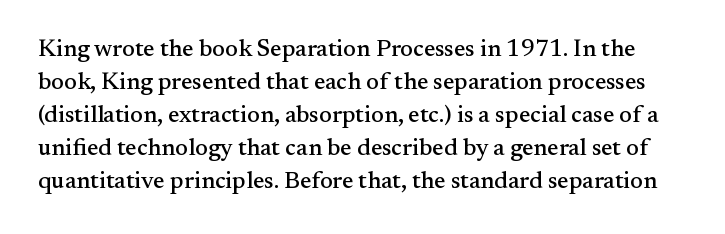
The image shows 24 px text type, upright; set normal line spacing (1.38x), normal letter spacing, not underlined.
